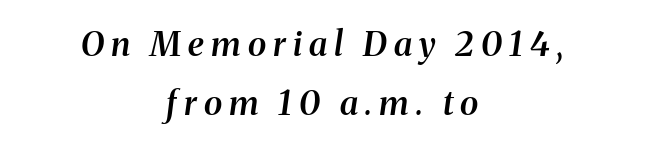
{"serif": "yes", "italic": "yes", "lean": "right", "slant_degrees": 8, "bold": "semi", "weight": "semibold", "width": "normal", "stroke_contrast": "medium", "x_height": "medium", "monospaced": "no", "underline": "no", "align": "center", "line_spacing_ratio": 1.73, "letter_spacing": "wide", "letter_spacing_em": 0.21, "glyph_px": 34}
